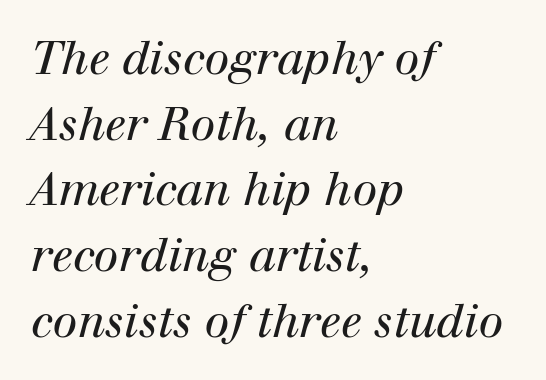
{"serif": "yes", "italic": "yes", "lean": "right", "slant_degrees": 12, "bold": "no", "weight": "regular", "width": "normal", "stroke_contrast": "high", "x_height": "medium", "monospaced": "no", "underline": "no", "align": "left", "line_spacing": "normal", "line_spacing_ratio": 1.46, "letter_spacing": "normal", "letter_spacing_em": 0.0, "glyph_px": 45}
